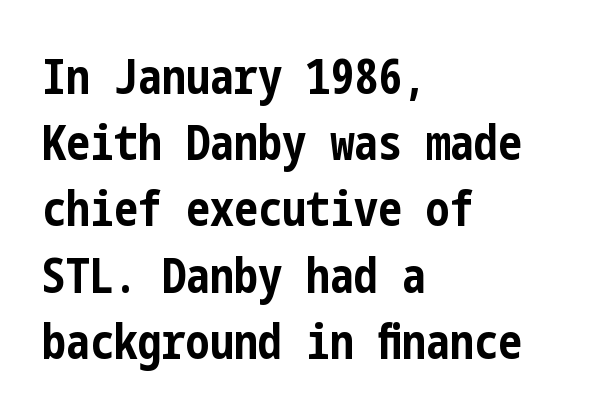
{"serif": "no", "italic": "no", "bold": "yes", "weight": "bold", "width": "condensed", "stroke_contrast": "low", "x_height": "medium", "underline": "no", "align": "left", "line_spacing": "normal", "line_spacing_ratio": 1.38, "letter_spacing": "normal", "letter_spacing_em": 0.0, "glyph_px": 48}
